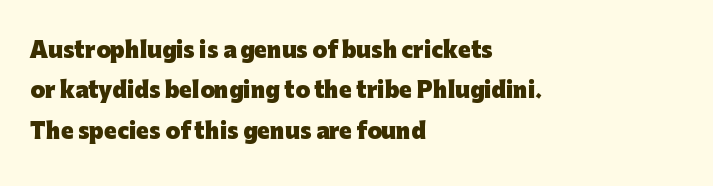
{"italic": "no", "bold": "yes", "underline": "no", "align": "left", "line_spacing": "loose", "line_spacing_ratio": 1.92, "letter_spacing": "normal", "letter_spacing_em": 0.0, "glyph_px": 21}
